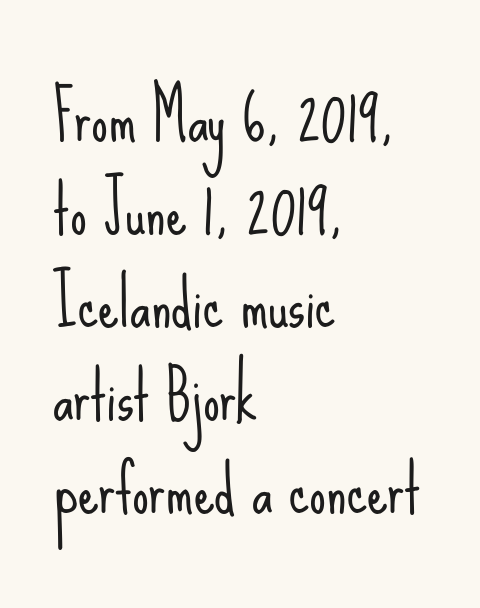
The image shows 66 px light, condensed sans-serif type, upright; set left-aligned, normal line spacing (1.41x), normal letter spacing, not underlined; low stroke contrast and a small x-height.
